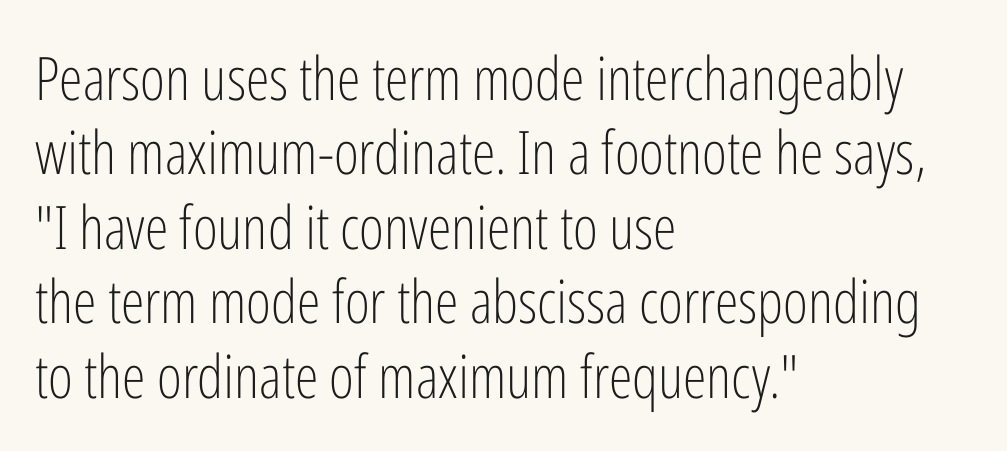
The image shows 60 px light, condensed sans-serif type, upright; set left-aligned, line spacing 1.24x, normal letter spacing, not underlined; low stroke contrast and a medium x-height.
